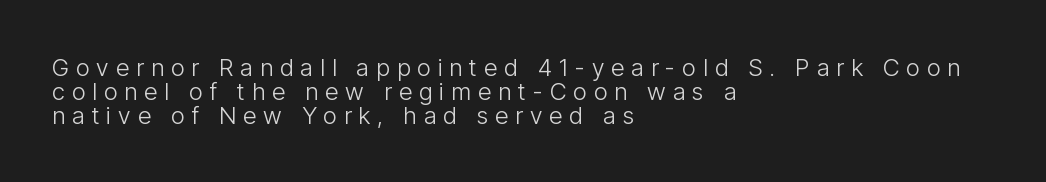
In CSS terms this would be text-align: left. The face used here is rendered with a markedly widened letterfit. Is the stroke heavy? The answer is a plain regular-or-lighter. The string is rendered with underlining switched off.
